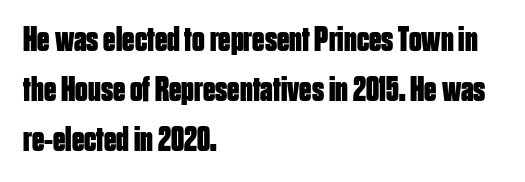
{"serif": "no", "italic": "no", "bold": "yes", "weight": "bold", "width": "condensed", "stroke_contrast": "low", "x_height": "large", "monospaced": "no", "underline": "no", "align": "left", "line_spacing": "normal", "line_spacing_ratio": 1.43, "letter_spacing": "normal", "letter_spacing_em": 0.0, "glyph_px": 35}
